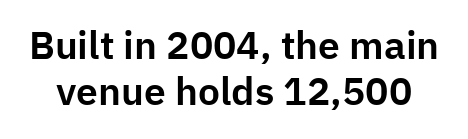
The image shows 39 px sans-serif type, upright; set line spacing 1.19x, normal letter spacing, not underlined; low stroke contrast and a medium x-height.
